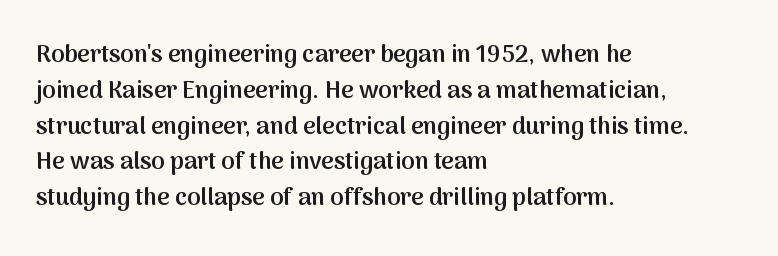
The image shows 24 px text type, upright; set left-aligned, normal line spacing (1.49x), normal letter spacing, not underlined.
